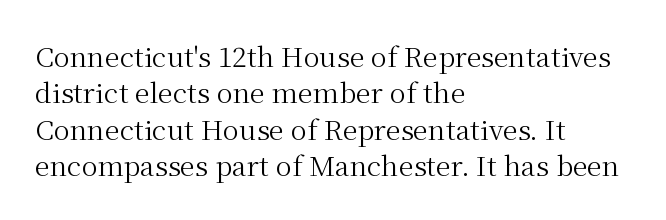
Upright lettering throughout. Reading down the column, the eye jumps a familiar distance to each next line. The typesetting does not lean heavy: it is not bold. Horizontal alignment here is leftward, the default for most running prose. The space directly below the letters is spotless. Glyph-to-glyph distance matches everyday printed text.
